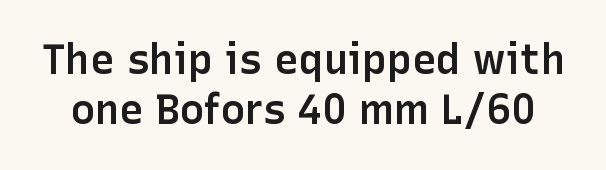
Q: Is the text bold? A: Semi-bold.
Q: Is the text italic (slanted)? A: No, it is upright.
Q: Is the typeface a serif or a sans-serif typeface? A: Sans-serif.
Q: Is the text underlined? A: No.
Q: Is the spacing between letters normal or unusually wide? A: Normal.
Q: Width (condensed, normal, or wide)? A: Normal.
Q: Stroke contrast? A: Low.
Q: x-height? A: Medium.
Q: Monospaced? A: No.
